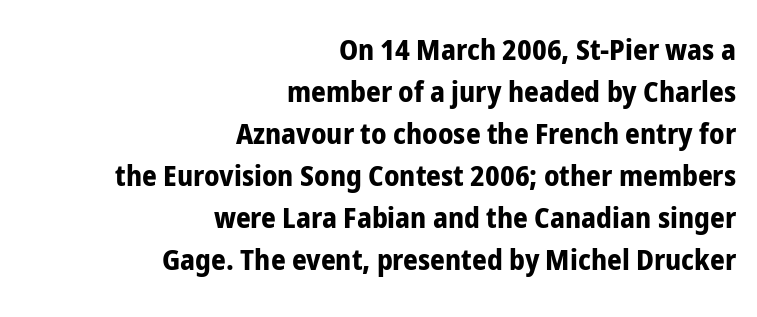
Q: Is the text bold? A: Yes.
Q: Is the text italic (slanted)? A: No, it is upright.
Q: Is the typeface a serif or a sans-serif typeface? A: Sans-serif.
Q: Is the text underlined? A: No.
Q: How is the paragraph aligned? A: Right-aligned.
Q: Is the spacing between letters normal or unusually wide? A: Normal.
Q: Is the spacing between lines tight, normal or loose? A: Normal.
Q: Width (condensed, normal, or wide)? A: Condensed.
Q: Stroke contrast? A: Low.
Q: x-height? A: Medium.
Q: Monospaced? A: No.
